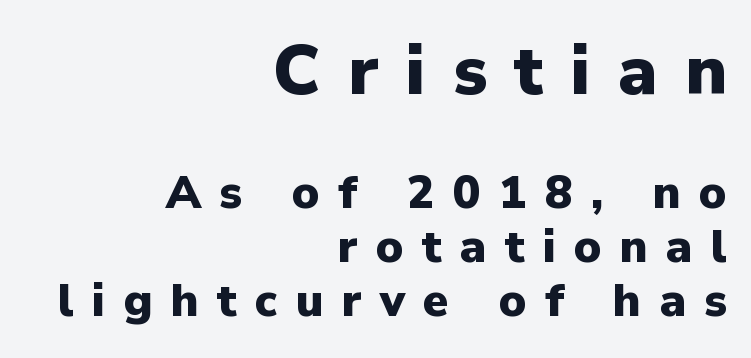
The image shows 69 px heavy sans-serif type, upright; set right-aligned, line spacing 1.18x, unusually wide letter spacing (+0.4 em), not underlined; the first (top) block is 1.5x larger; low stroke contrast and a medium x-height.
